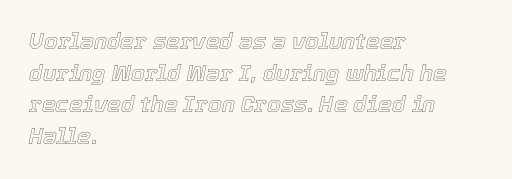
Bare-footed words on every line. The letterforms sit shoulder to shoulder at normal distance. You can tell it's italic because the verticals aren't actually vertical. These lines sit exactly where default settings would place them.
